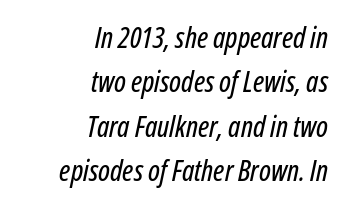
Is this a fixed-width face? No — the glyphs have proportional, varying widths. Rendered with sloped, italic letterforms. This sample keeps an unexceptional amount of space between lines. Short and long lines alike share a common ending point at right. The gap between lines stays unmarked.
